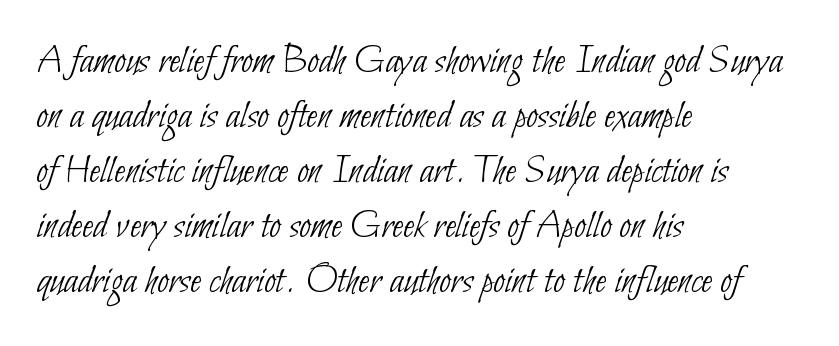
{"serif": "no", "bold": "no", "weight": "thin", "width": "condensed", "stroke_contrast": "low", "x_height": "small", "monospaced": "no", "underline": "no", "align": "left", "line_spacing": "normal", "line_spacing_ratio": 1.31, "letter_spacing": "normal", "letter_spacing_em": 0.0, "glyph_px": 42}
